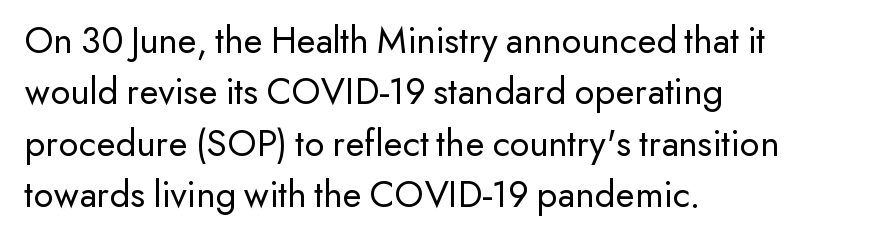
{"serif": "no", "italic": "no", "bold": "no", "weight": "regular", "width": "normal", "stroke_contrast": "low", "x_height": "small", "monospaced": "no", "underline": "no", "align": "left", "line_spacing": "normal", "line_spacing_ratio": 1.32, "letter_spacing": "normal", "letter_spacing_em": 0.0, "glyph_px": 39}
